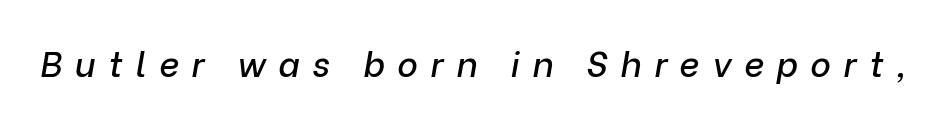
Q: Is the text italic (slanted)? A: Yes, it leans right by about 9 degrees.
Q: Is the text underlined? A: No.
Q: Is the spacing between letters normal or unusually wide? A: Unusually wide.
Q: Width (condensed, normal, or wide)? A: Normal.
Q: Stroke contrast? A: Low.
Q: x-height? A: Medium.
Q: Monospaced? A: No.
